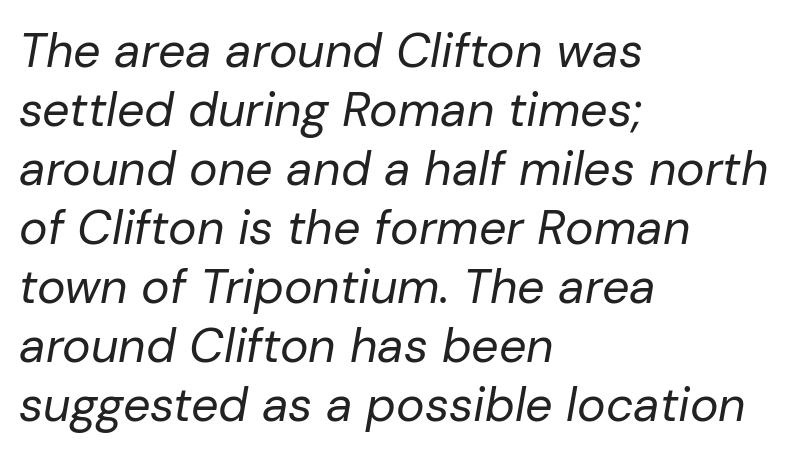
Q: Is the text bold? A: No.
Q: Is the text italic (slanted)? A: Yes, it leans right by about 10 degrees.
Q: Is the text underlined? A: No.
Q: How is the paragraph aligned? A: Left-aligned.
Q: Is the spacing between letters normal or unusually wide? A: Normal.
Q: Width (condensed, normal, or wide)? A: Normal.
Q: Stroke contrast? A: Low.
Q: x-height? A: Medium.
Q: Monospaced? A: No.
